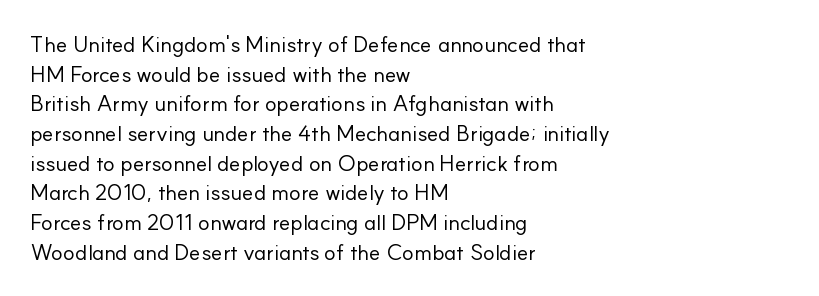
The image shows 22 px text type, upright; set left-aligned, normal line spacing (1.35x), normal letter spacing, not underlined.
